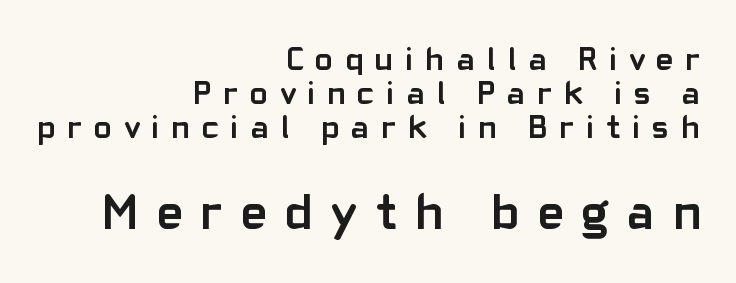
Stroke terminals: plain, sans-serif. Weight check: bold — yes, fully. Check under the words: just untouched page. In terms of letterspacing, this is a distinctly airy, spread setting. In CSS terms this would be text-align: right.
